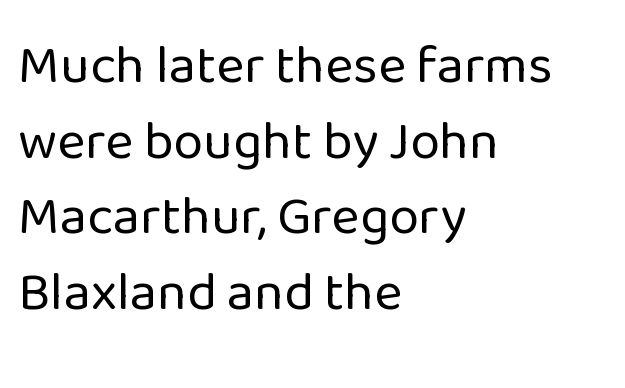
If you measured baseline to baseline, you'd find a middling distance. Note the varied advance widths — an 'i' is clearly narrower than an 'm'. Alignment: flush left. The lettering holds an erect, upright posture throughout. The text was rendered using a sans face with plain stroke endings. A quiet, ordinary-to-light weight characterises the typeface.
